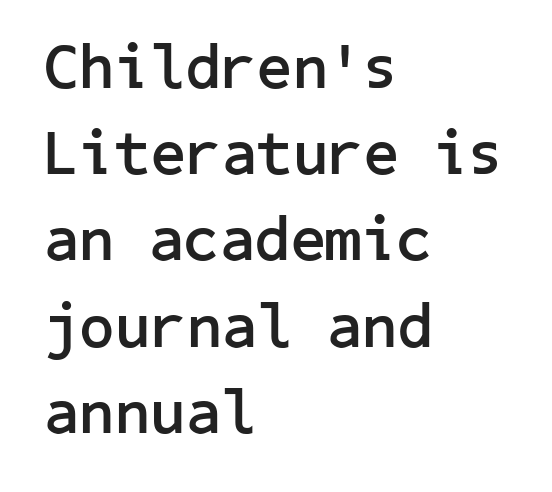
Q: Is the text bold? A: Yes.
Q: Is the text italic (slanted)? A: No, it is upright.
Q: Is the typeface a serif or a sans-serif typeface? A: Sans-serif.
Q: Is the text underlined? A: No.
Q: How is the paragraph aligned? A: Left-aligned.
Q: Is the spacing between letters normal or unusually wide? A: Normal.
Q: Is the spacing between lines tight, normal or loose? A: Normal.
Q: Width (condensed, normal, or wide)? A: Normal.
Q: Stroke contrast? A: Low.
Q: x-height? A: Medium.
